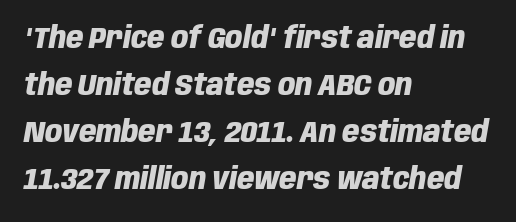
The image shows 30 px heavy, condensed type, italic (leaning right); set left-aligned, normal line spacing (1.57x), normal letter spacing, not underlined; low stroke contrast and a large x-height.
